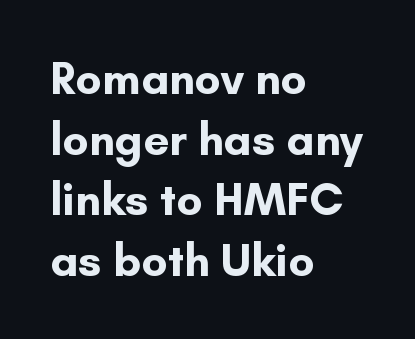
{"serif": "no", "italic": "no", "bold": "yes", "weight": "bold", "width": "normal", "stroke_contrast": "low", "x_height": "small", "monospaced": "no", "underline": "no", "align": "left", "line_spacing": "normal", "line_spacing_ratio": 1.32, "letter_spacing": "normal", "letter_spacing_em": 0.0, "glyph_px": 46}
